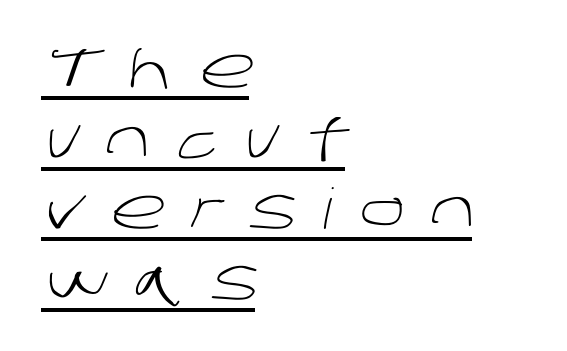
The image shows 56 px light sans-serif type; set left-aligned, normal line spacing (1.26x), unusually wide letter spacing (+0.48 em), underlined; low stroke contrast and a large x-height.
